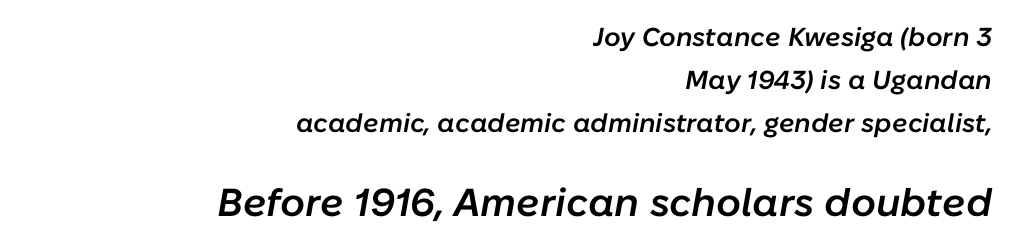
{"italic": "yes", "lean": "right", "slant_degrees": 10, "bold": "semi", "weight": "semibold", "width": "normal", "stroke_contrast": "low", "x_height": "medium", "monospaced": "no", "underline": "no", "align": "right", "line_spacing": "normal", "line_spacing_ratio": 1.65, "letter_spacing": "normal", "letter_spacing_em": 0.0, "larger_block": "second", "size_ratio": 1.5, "glyph_px": 39}
